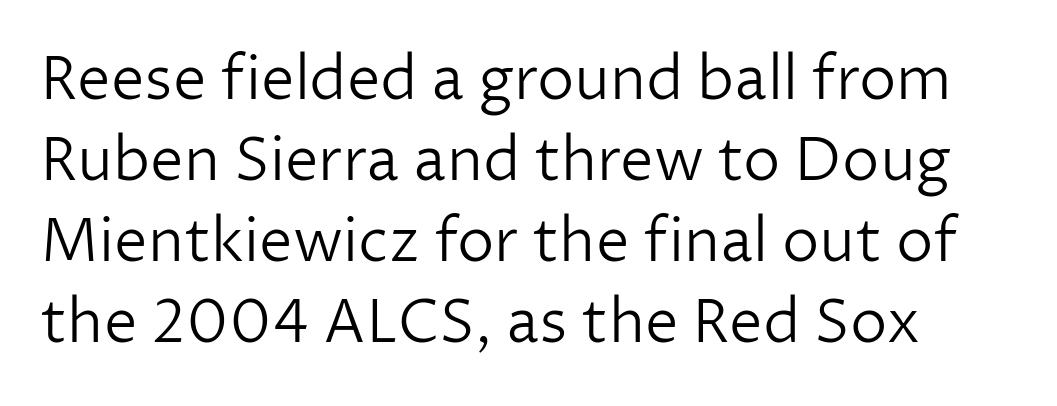
Is the type heavy? It reads as light-to-regular instead. Check under the words: just untouched page. Compared with typical paragraphs, the rows here are spaced about the same. The type family on display is of the sans-serif kind. Honestly, the letter spacing is just normal — you wouldn't notice it.
